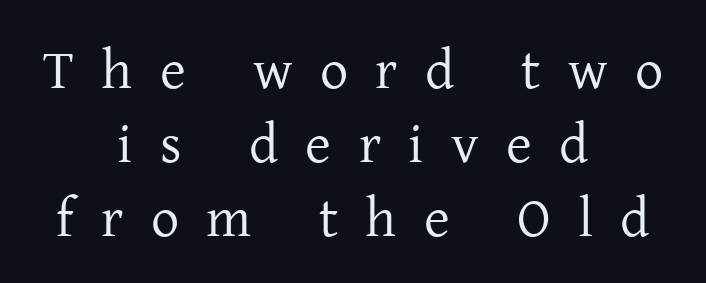
{"serif": "yes", "italic": "no", "bold": "no", "weight": "regular", "width": "normal", "stroke_contrast": "low", "x_height": "medium", "monospaced": "no", "underline": "no", "align": "center", "line_spacing": "normal", "line_spacing_ratio": 1.32, "letter_spacing": "wide", "letter_spacing_em": 0.49, "glyph_px": 56}
